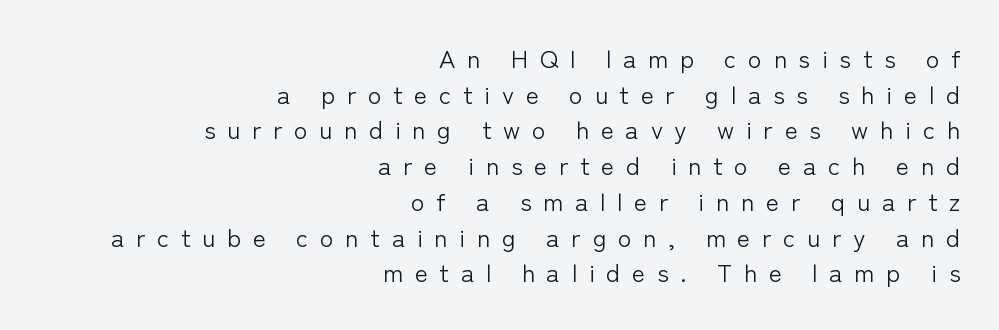
The image shows 25 px text type, upright; set right-aligned, normal line spacing (1.43x), unusually wide letter spacing (+0.47 em), not underlined.
